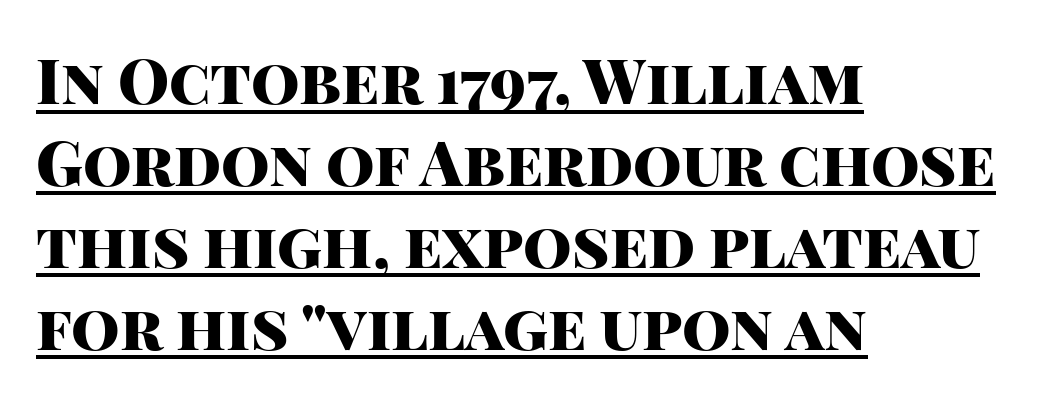
Every letter is thick-stroked: bold, no question. Characters remain perfectly vertical along every line. If you drew a ruler down the left edge, every line would touch it. Is this a fixed-width face? No — the glyphs have proportional, varying widths. Honestly, the row spacing looks completely unremarkable. I'd call this a sans setting — the letters go barefoot.
